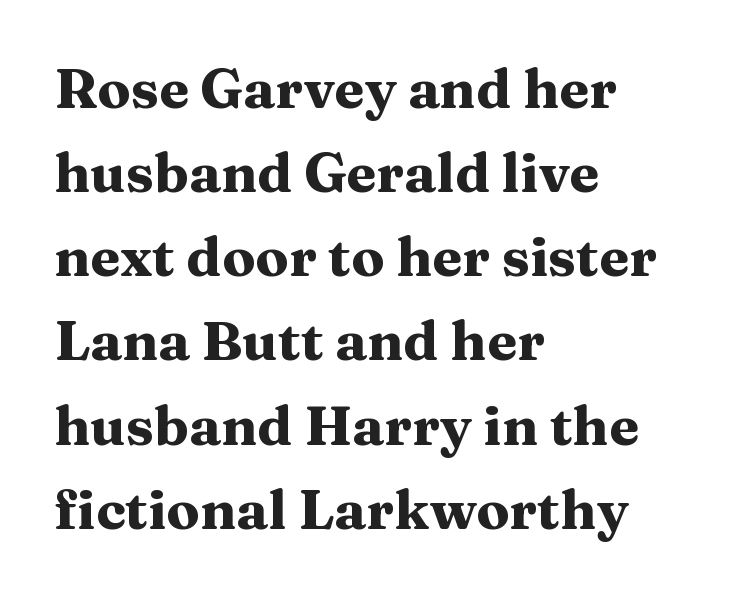
Q: Is the text bold? A: Yes.
Q: Is the text italic (slanted)? A: No, it is upright.
Q: Is the typeface a serif or a sans-serif typeface? A: Serif.
Q: Is the text underlined? A: No.
Q: How is the paragraph aligned? A: Left-aligned.
Q: Is the spacing between letters normal or unusually wide? A: Normal.
Q: Is the spacing between lines tight, normal or loose? A: Normal.
Q: Width (condensed, normal, or wide)? A: Wide.
Q: Stroke contrast? A: Medium.
Q: x-height? A: Medium.
Q: Monospaced? A: No.
